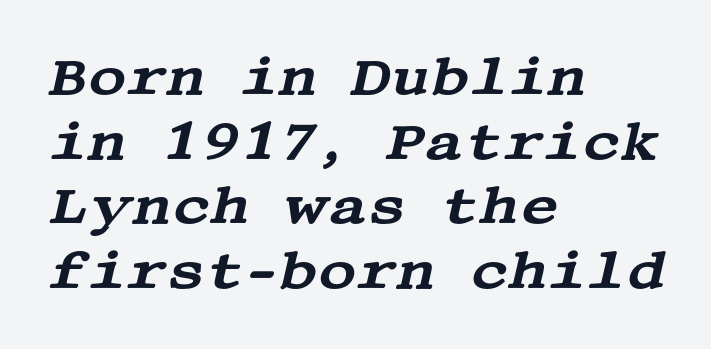
The image shows 53 px wide serif type, italic (leaning right); set left-aligned, line spacing 1.22x, normal letter spacing, not underlined; medium stroke contrast and a large x-height.
